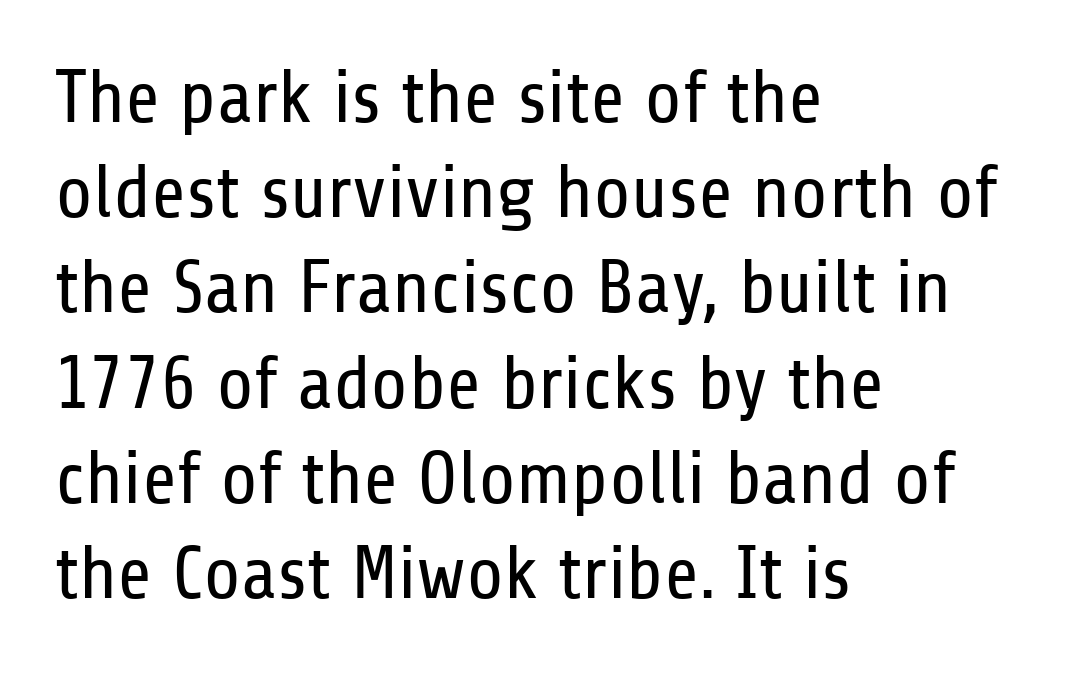
Q: Is the text bold? A: No.
Q: Is the text italic (slanted)? A: No, it is upright.
Q: Is the typeface a serif or a sans-serif typeface? A: Sans-serif.
Q: Is the text underlined? A: No.
Q: How is the paragraph aligned? A: Left-aligned.
Q: Is the spacing between letters normal or unusually wide? A: Normal.
Q: Is the spacing between lines tight, normal or loose? A: Normal.
Q: Width (condensed, normal, or wide)? A: Condensed.
Q: Stroke contrast? A: Low.
Q: x-height? A: Medium.
Q: Monospaced? A: No.
